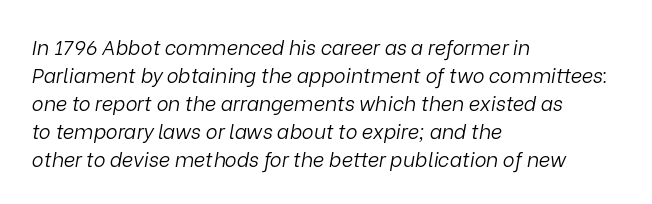
Q: Is the text bold? A: No.
Q: Is the text italic (slanted)? A: Yes, it leans right by about 9 degrees.
Q: Is the text underlined? A: No.
Q: How is the paragraph aligned? A: Left-aligned.
Q: Is the spacing between letters normal or unusually wide? A: Normal.
Q: Is the spacing between lines tight, normal or loose? A: Normal.
